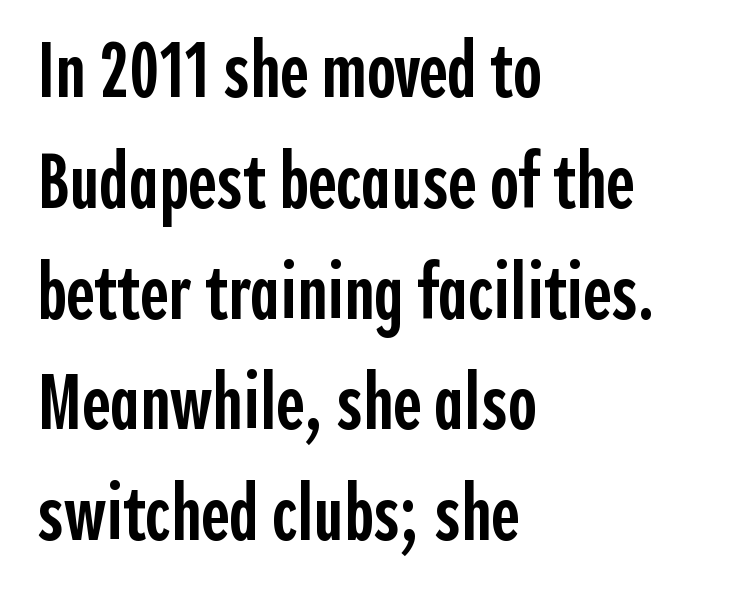
Q: Is the text bold? A: Semi-bold.
Q: Is the text italic (slanted)? A: No, it is upright.
Q: Is the typeface a serif or a sans-serif typeface? A: Sans-serif.
Q: Is the text underlined? A: No.
Q: How is the paragraph aligned? A: Left-aligned.
Q: Is the spacing between letters normal or unusually wide? A: Normal.
Q: Is the spacing between lines tight, normal or loose? A: Normal.
Q: Width (condensed, normal, or wide)? A: Condensed.
Q: x-height? A: Medium.
Q: Monospaced? A: No.
